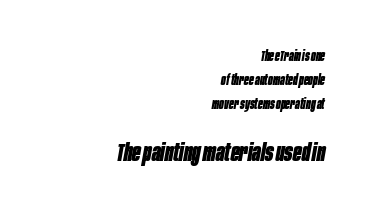
The image shows 25 px bold type, italic (leaning right); set right-aligned, line spacing 1.71x, normal letter spacing, not underlined; the second (bottom) block is 1.79x larger.
